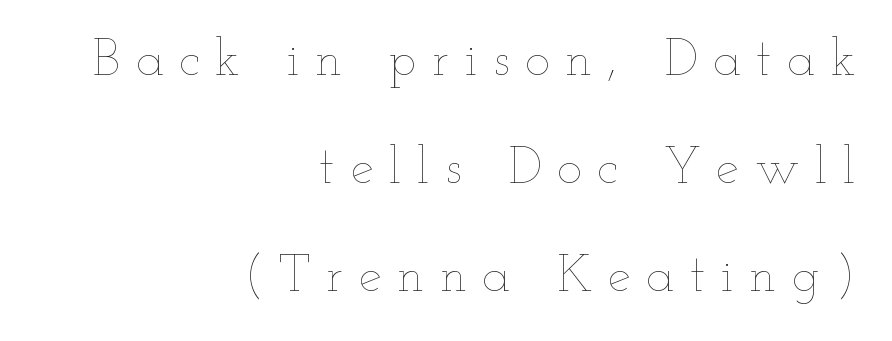
{"italic": "no", "bold": "no", "weight": "thin", "width": "wide", "stroke_contrast": "low", "x_height": "small", "monospaced": "no", "underline": "no", "align": "right", "line_spacing": "loose", "line_spacing_ratio": 2.08, "letter_spacing": "wide", "letter_spacing_em": 0.3, "glyph_px": 52}
